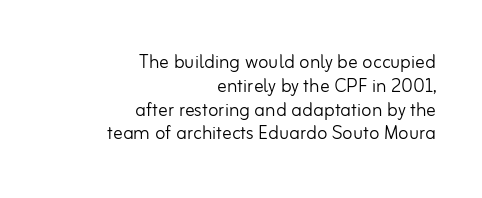
{"italic": "no", "bold": "no", "underline": "no", "align": "right", "line_spacing": "tight", "line_spacing_ratio": 0.99, "letter_spacing": "normal", "letter_spacing_em": 0.0, "glyph_px": 24}
